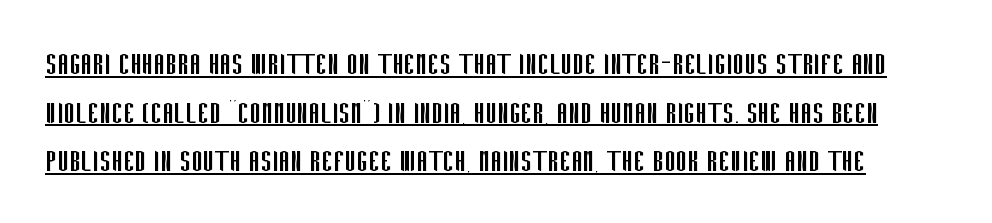
Q: Is the text bold? A: No.
Q: Is the text italic (slanted)? A: No, it is upright.
Q: Is the typeface a serif or a sans-serif typeface? A: Sans-serif.
Q: Is the text underlined? A: Yes.
Q: Is the spacing between letters normal or unusually wide? A: Normal.
Q: Is the spacing between lines tight, normal or loose? A: Normal.
Q: Width (condensed, normal, or wide)? A: Condensed.
Q: Stroke contrast? A: Low.
Q: x-height? A: Large.
Q: Monospaced? A: No.
